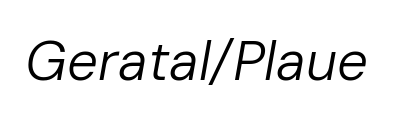
{"italic": "yes", "lean": "right", "slant_degrees": 10, "bold": "no", "weight": "regular", "width": "normal", "stroke_contrast": "low", "x_height": "medium", "monospaced": "no", "underline": "no", "letter_spacing": "normal", "letter_spacing_em": 0.0, "glyph_px": 55}
